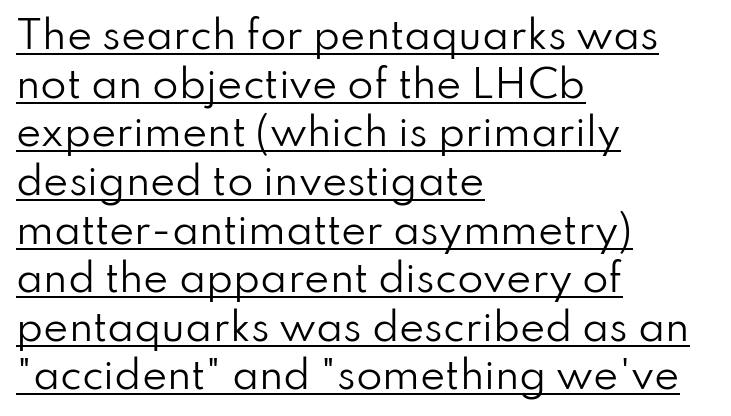
Words appear dense and cohesive because spacing is normal. Italic: no, the glyphs are upright roman. Note the varied advance widths — an 'i' is clearly narrower than an 'm'. Heaviness? Minimal to ordinary, like unemphasized prose. Each line starts at the same left margin while the right side varies. The line-height multiplier appears to be the usual default.
